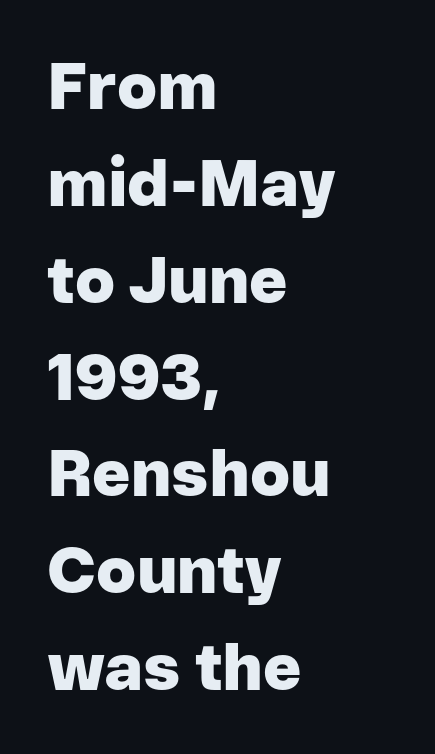
{"serif": "no", "italic": "no", "bold": "yes", "weight": "heavy", "width": "normal", "stroke_contrast": "low", "x_height": "medium", "monospaced": "no", "underline": "no", "align": "left", "line_spacing": "normal", "line_spacing_ratio": 1.49, "letter_spacing": "normal", "letter_spacing_em": 0.0, "glyph_px": 65}
